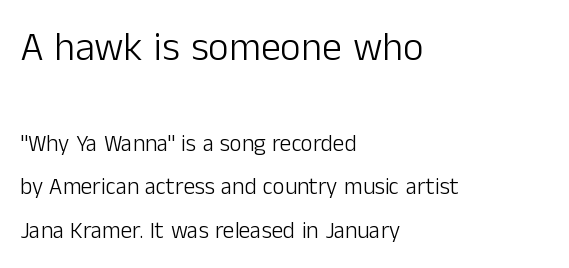
Q: Is the text bold? A: No.
Q: Is the text italic (slanted)? A: No, it is upright.
Q: Is the typeface a serif or a sans-serif typeface? A: Sans-serif.
Q: Is the text underlined? A: No.
Q: How is the paragraph aligned? A: Left-aligned.
Q: Is the spacing between letters normal or unusually wide? A: Normal.
Q: Which block of text is set in a larger size, the first (top) or the second (bottom)? A: The first (top) one.
Q: Width (condensed, normal, or wide)? A: Normal.
Q: Stroke contrast? A: Low.
Q: x-height? A: Medium.
Q: Monospaced? A: No.
